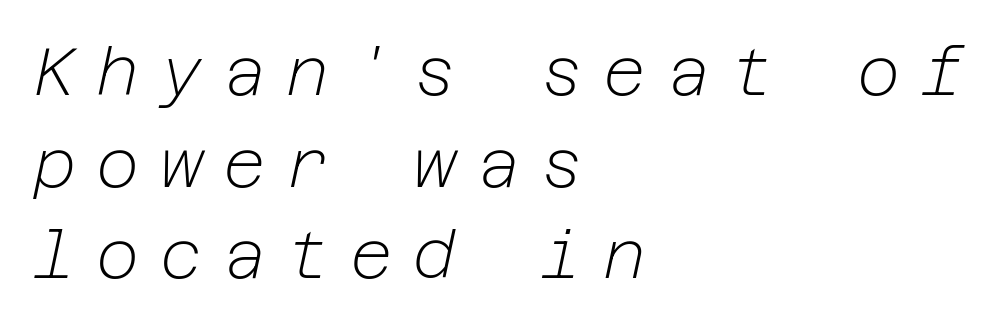
The image shows 66 px light type, italic (leaning right); set left-aligned, normal line spacing (1.39x), unusually wide letter spacing (+0.31 em), not underlined; low stroke contrast and a medium x-height.
